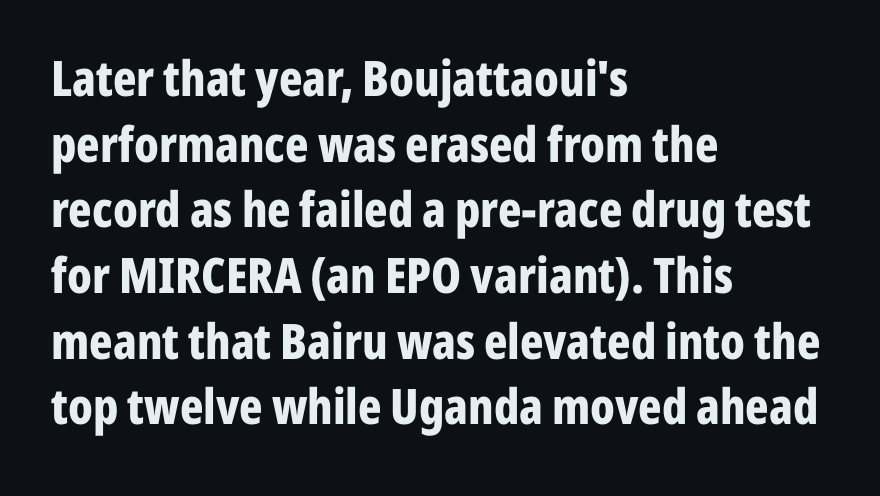
The image shows 49 px bold, condensed sans-serif type, upright; set left-aligned, normal line spacing (1.34x), normal letter spacing, not underlined; low stroke contrast and a medium x-height.
